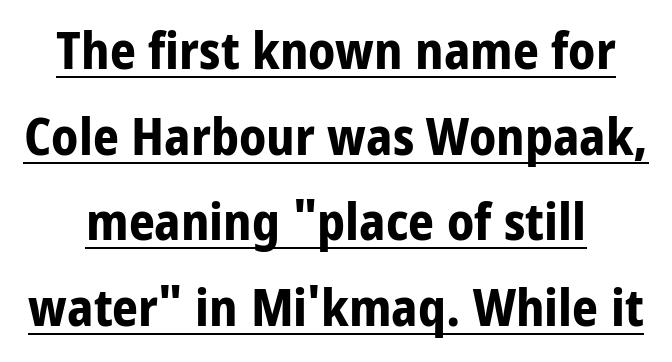
I'd call this a sans setting — the letters go barefoot. Observe the ordinary spacing: letters are neighbours, not strangers. The leading is moderate, giving the passage an even texture. You'd pick this weight for a headline — it's a proper bold. Is there an underline? Yes — a line sits under the letters.
